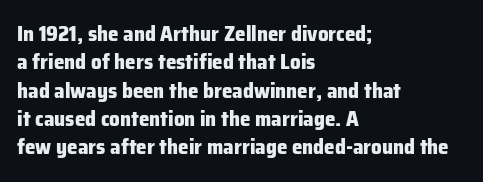
The lines in this sample share a left origin and differ only in where they stop. The block of text has a typical density, with ordinary space between rows. Posture: upright roman. The characters look thick and weighty, a clear bold. Letters rest on an invisible, unmarked baseline. There is no visible air inserted between adjacent glyphs.
